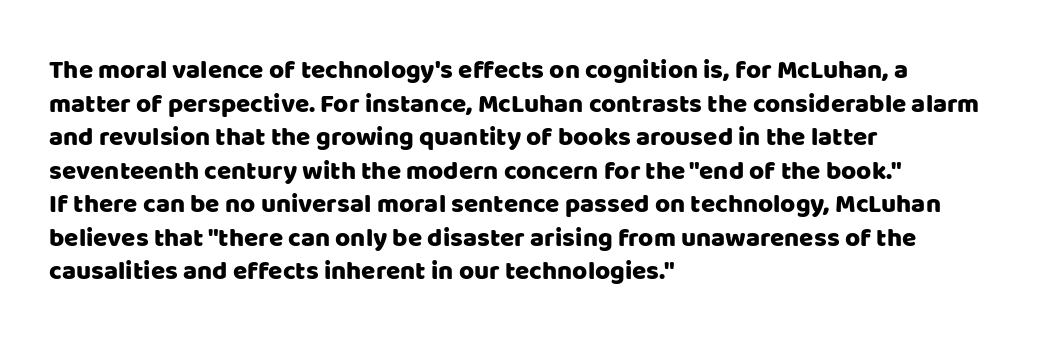
Q: Is the text italic (slanted)? A: No, it is upright.
Q: Is the text underlined? A: No.
Q: How is the paragraph aligned? A: Left-aligned.
Q: Is the spacing between letters normal or unusually wide? A: Normal.
Q: Is the spacing between lines tight, normal or loose? A: Normal.
